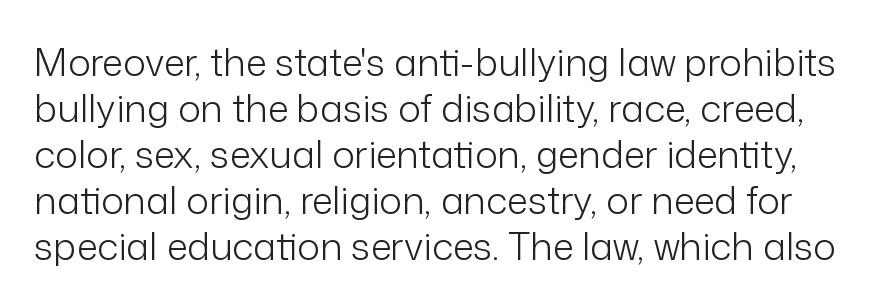
Each letter keeps its own natural width here, so spacing adapts to shape. The rendering shows plain stroke endings on the letterforms — a sans-serif design. Is the letter spacing exaggerated? No — it looks like the ordinary default. Type without underlining.
